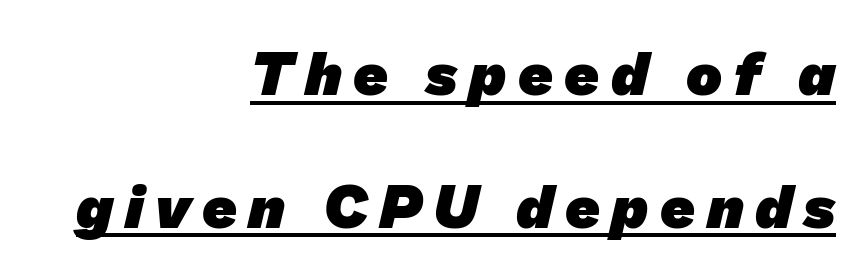
The image shows 60 px heavy sans-serif type; set right-aligned, loose line spacing (2.21x), underlined; low stroke contrast and a medium x-height.
